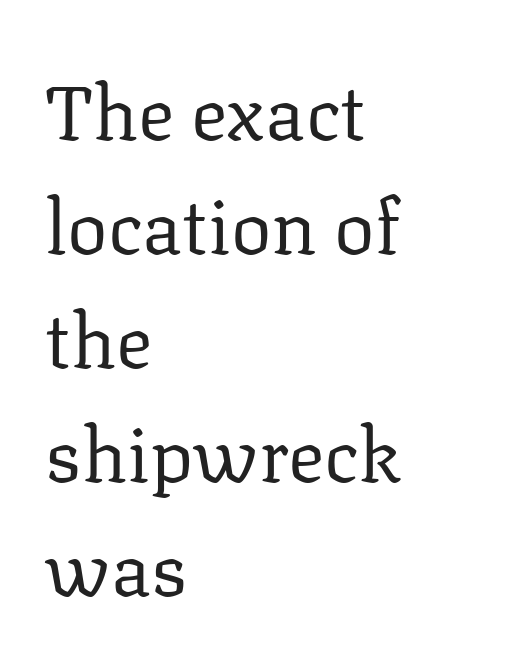
Q: Is the text bold? A: No.
Q: Is the text italic (slanted)? A: No, it is upright.
Q: Is the typeface a serif or a sans-serif typeface? A: Serif.
Q: Is the text underlined? A: No.
Q: How is the paragraph aligned? A: Left-aligned.
Q: Is the spacing between letters normal or unusually wide? A: Normal.
Q: Is the spacing between lines tight, normal or loose? A: Normal.
Q: Width (condensed, normal, or wide)? A: Normal.
Q: Stroke contrast? A: Low.
Q: x-height? A: Medium.
Q: Monospaced? A: No.
